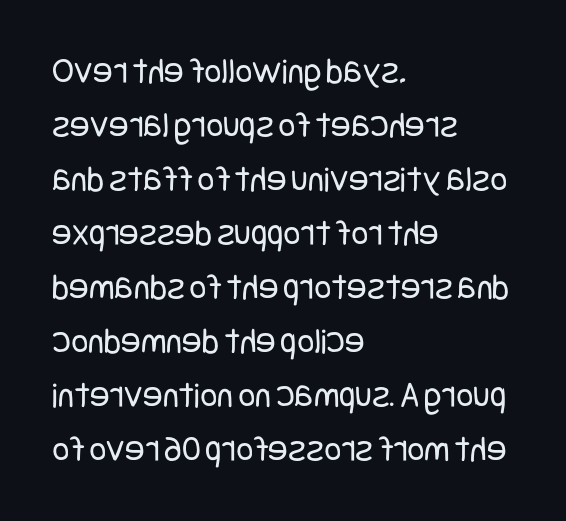
Stroke mass is kept to a normal reading level or below. Honestly, the letter spacing is just normal — you wouldn't notice it. Vertical strokes here are truly vertical. Each row of text sits above clean, open space. A classic flush-left, rag-right setting is used for this passage.
